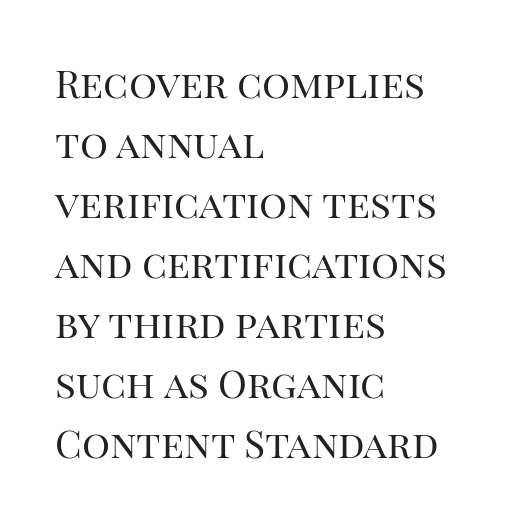
Stroke terminals: seriffed. Each line starts at the same left margin while the right side varies. Each row of text sits above clean, open space. Looks like regular typesetting: each glyph gets only the width it needs. The rendering keeps characters at their native spacing.
